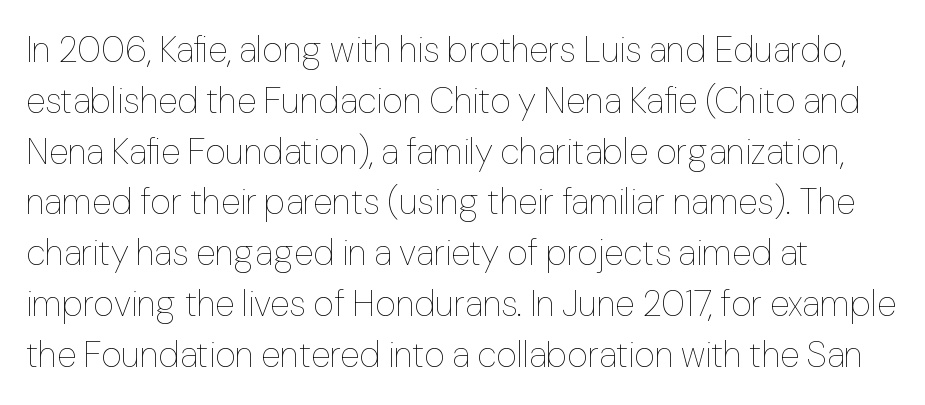
{"italic": "no", "bold": "no", "weight": "thin", "width": "normal", "stroke_contrast": "low", "x_height": "medium", "monospaced": "no", "underline": "no", "align": "left", "line_spacing": "normal", "line_spacing_ratio": 1.41, "letter_spacing": "normal", "letter_spacing_em": 0.0, "glyph_px": 36}
